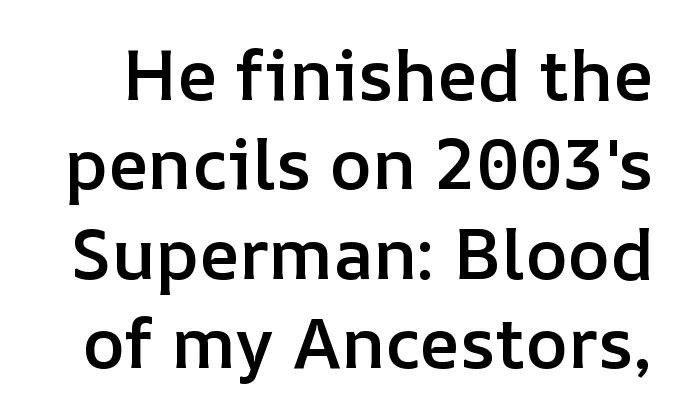
Q: Is the text bold? A: Semi-bold.
Q: Is the text italic (slanted)? A: No, it is upright.
Q: Is the text underlined? A: No.
Q: Is the spacing between letters normal or unusually wide? A: Normal.
Q: Is the spacing between lines tight, normal or loose? A: Normal.
Q: Width (condensed, normal, or wide)? A: Normal.
Q: Stroke contrast? A: Low.
Q: x-height? A: Medium.
Q: Monospaced? A: No.
